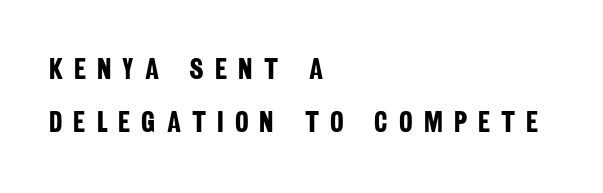
Q: Is the text bold? A: Yes.
Q: Is the typeface a serif or a sans-serif typeface? A: Sans-serif.
Q: Is the text underlined? A: No.
Q: How is the paragraph aligned? A: Left-aligned.
Q: Is the spacing between letters normal or unusually wide? A: Unusually wide.
Q: Width (condensed, normal, or wide)? A: Condensed.
Q: Stroke contrast? A: Low.
Q: x-height? A: Large.
Q: Monospaced? A: No.
